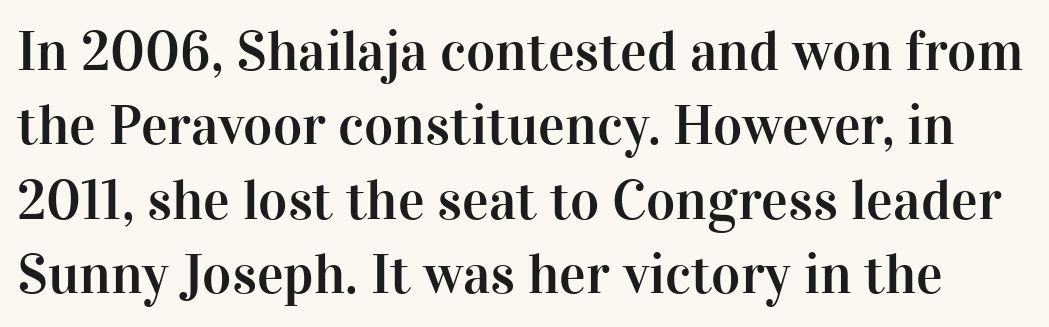
Q: Is the text italic (slanted)? A: No, it is upright.
Q: Is the typeface a serif or a sans-serif typeface? A: Serif.
Q: Is the text underlined? A: No.
Q: Is the spacing between letters normal or unusually wide? A: Normal.
Q: Is the spacing between lines tight, normal or loose? A: Normal.
Q: Width (condensed, normal, or wide)? A: Normal.
Q: Stroke contrast? A: High.
Q: x-height? A: Medium.
Q: Monospaced? A: No.
